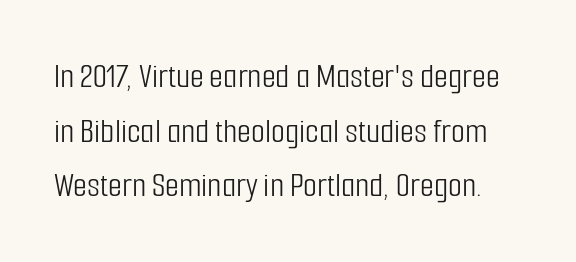
{"serif": "no", "italic": "no", "bold": "no", "weight": "light", "width": "condensed", "stroke_contrast": "low", "x_height": "medium", "monospaced": "no", "underline": "no", "line_spacing": "normal", "line_spacing_ratio": 1.52, "letter_spacing": "normal", "letter_spacing_em": 0.0, "glyph_px": 36}
